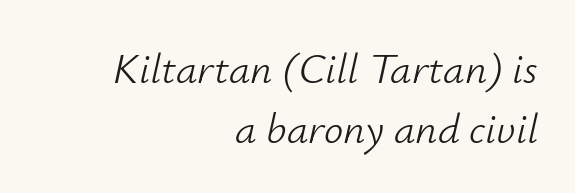
Q: Is the text bold? A: No.
Q: Is the text italic (slanted)? A: Yes, it leans right by about 12 degrees.
Q: Is the text underlined? A: No.
Q: How is the paragraph aligned? A: Right-aligned.
Q: Is the spacing between letters normal or unusually wide? A: Normal.
Q: Is the spacing between lines tight, normal or loose? A: Normal.
Q: Width (condensed, normal, or wide)? A: Normal.
Q: Stroke contrast? A: Low.
Q: x-height? A: Small.
Q: Monospaced? A: No.
